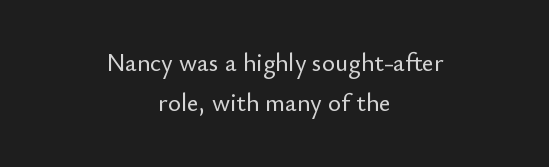
{"italic": "no", "underline": "no", "align": "center", "line_spacing": "normal", "line_spacing_ratio": 1.59, "letter_spacing": "normal", "letter_spacing_em": 0.0, "glyph_px": 25}
